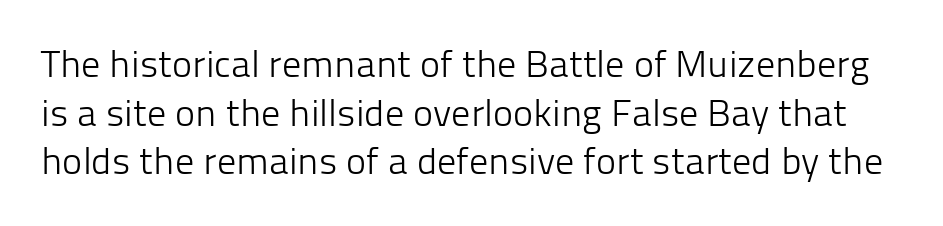
Words appear dense and cohesive because spacing is normal. Stem width sits at or under what a default text font uses. Check where the strokes stop: nothing finishes them off — pure sans. Baseline-to-baseline distance is the conventional proportion of letter height.
